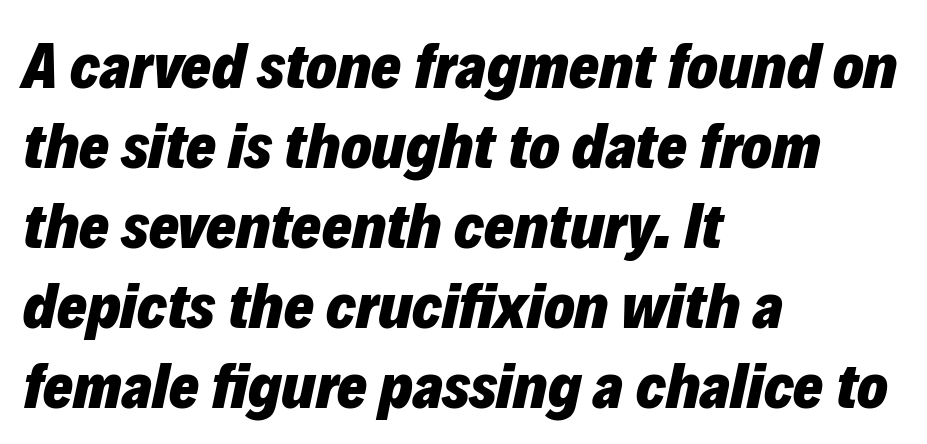
The rows are spaced the way most documents space them. The horizontal fit of the characters is conventional and even. The whole block is typeset with a tilt. Typesetter's note: full bold, strokes at maximum text heaviness. This sample has the flowing, uneven cadence of proportional lettering.
